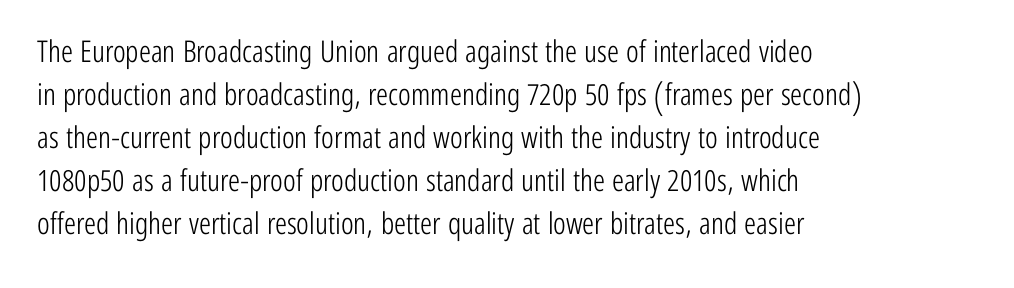
Looks like regular typesetting: each glyph gets only the width it needs. Ordinary non-slanted type is in use. What stands out about the letter spacing? Nothing — it is the standard amount. On a weight scale, this lands at 450 or below. Nobody drew a line under any word here. This block has exactly the height ordinary leading produces.
